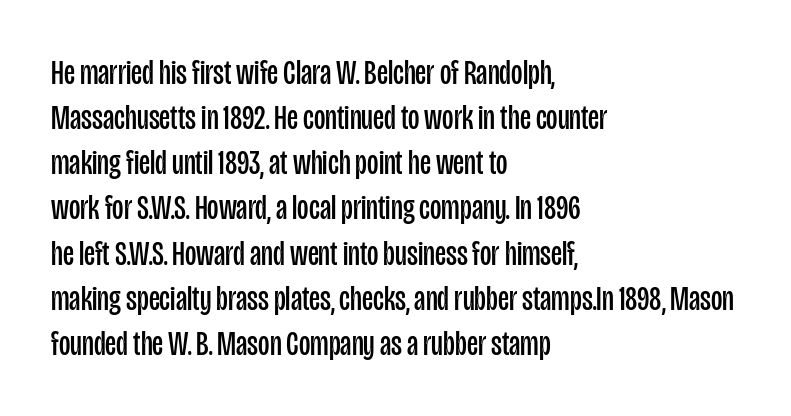
The letters advance in unequal steps, a hallmark of proportional type. A typesetter would mark this as roman, not italic. Honestly, there is no underline to notice here at all. There is no visible air inserted between adjacent glyphs.
